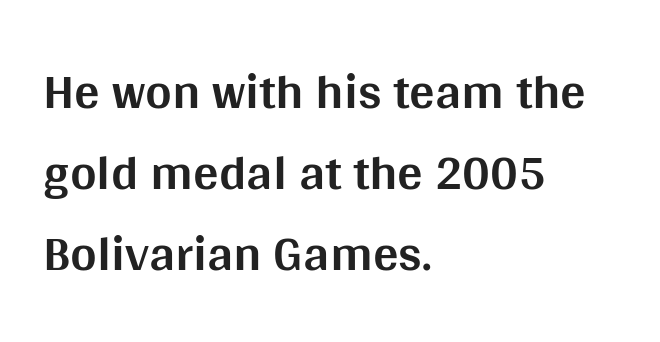
Q: Is the text bold? A: Yes.
Q: Is the text italic (slanted)? A: No, it is upright.
Q: Is the typeface a serif or a sans-serif typeface? A: Sans-serif.
Q: Is the text underlined? A: No.
Q: How is the paragraph aligned? A: Left-aligned.
Q: Is the spacing between letters normal or unusually wide? A: Normal.
Q: Is the spacing between lines tight, normal or loose? A: Normal.
Q: Width (condensed, normal, or wide)? A: Normal.
Q: Stroke contrast? A: Medium.
Q: x-height? A: Large.
Q: Monospaced? A: No.
